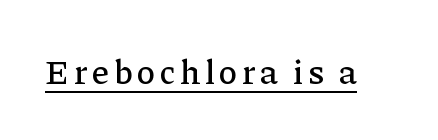
The image shows 35 px serif type, upright; set underlined; low stroke contrast and a medium x-height.
